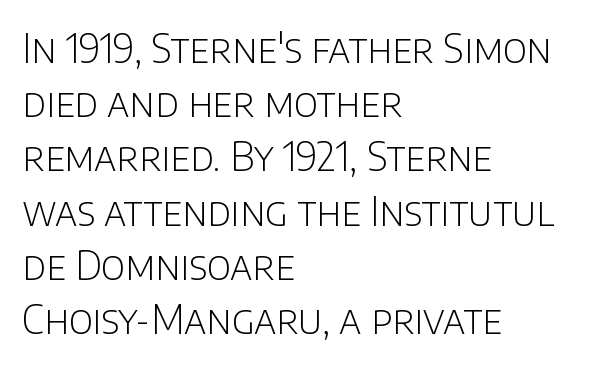
{"serif": "no", "italic": "no", "bold": "no", "weight": "light", "width": "normal", "stroke_contrast": "low", "x_height": "large", "monospaced": "no", "underline": "no", "align": "left", "line_spacing": "normal", "line_spacing_ratio": 1.39, "letter_spacing": "normal", "letter_spacing_em": 0.0, "glyph_px": 39}
